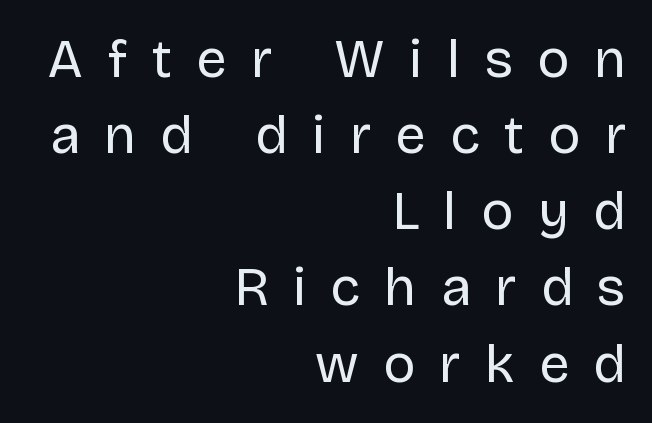
This rendering features lettering with no underline. Counters stay open thanks to moderate or lighter strokes. These lines are set flush right with a ragged left edge. Posture: vertical.
